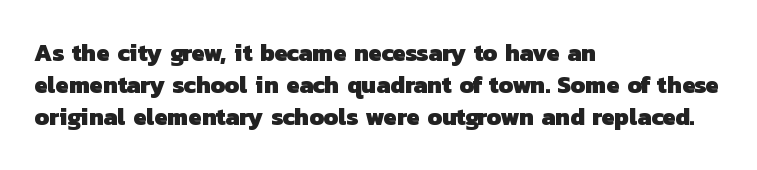
Each glyph is drawn with heavy, bold strokes. Compared with typical body copy, the letter spacing here is the same. Regarding leading, the lines here are spaced in the standard way. Where is the straight margin? On the left. Descenders hang freely into open space.
